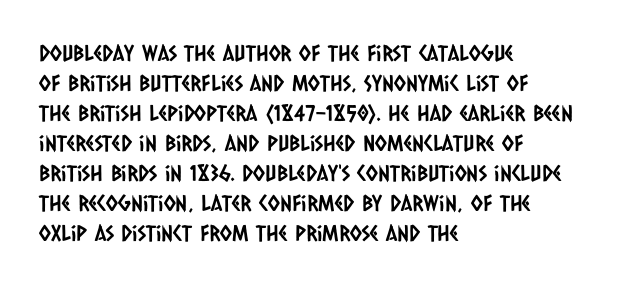
{"underline": "no", "align": "left", "line_spacing": "normal", "line_spacing_ratio": 1.36, "letter_spacing": "normal", "letter_spacing_em": 0.0, "glyph_px": 22}
